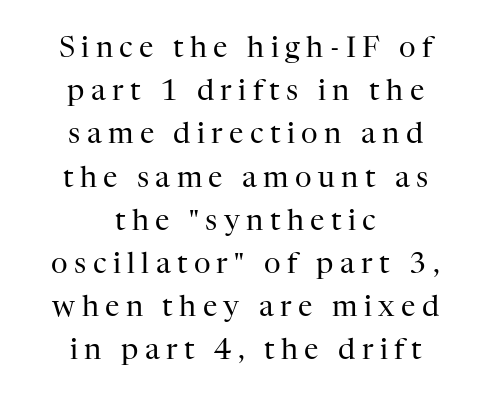
The type is letterspaced generously, with wide tracking. Letters have the restrained weight of plain body copy at most. The letters advance in unequal steps, a hallmark of proportional type. The leading is moderate, giving the passage an even texture. Font category for this specimen: serif. The string is rendered with underlining switched off.
